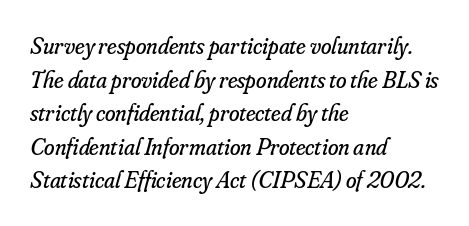
A classic flush-left, rag-right setting is used for this passage. The typography opts for an oblique posture over an upright one. The strip under each line holds only bare page. Rows of type keep a routine distance in the vertical direction. Stems here are at most as thick as an everyday book face. Default kerning and tracking; the words read as compact shapes.
